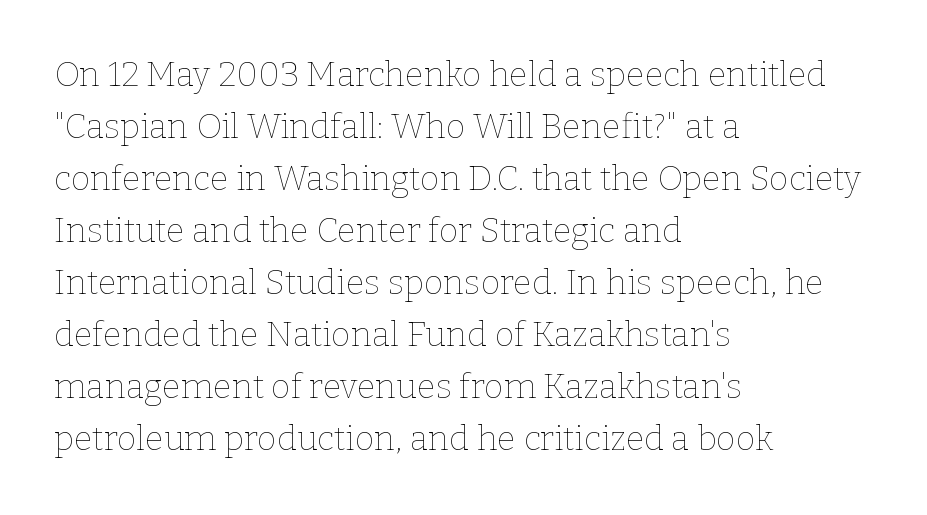
Which margin do the lines hug? The left one — the right edge is uneven. Summary of vertical rhythm: regular, with standard interline spacing. These lines keep a tight, regular rhythm from letter to letter. No heavy texture on the line: the type isn't bold.
